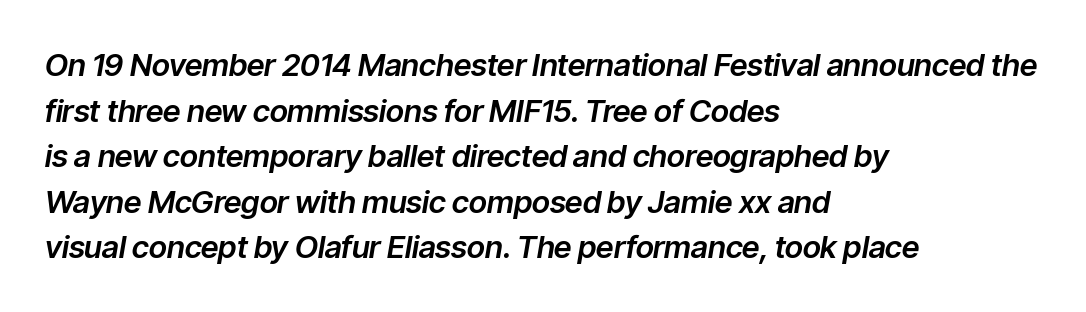
Q: Is the text italic (slanted)? A: Yes, it leans right by about 9 degrees.
Q: Is the text underlined? A: No.
Q: How is the paragraph aligned? A: Left-aligned.
Q: Is the spacing between letters normal or unusually wide? A: Normal.
Q: Is the spacing between lines tight, normal or loose? A: Normal.
Q: Width (condensed, normal, or wide)? A: Normal.
Q: Stroke contrast? A: Low.
Q: x-height? A: Medium.
Q: Monospaced? A: No.
